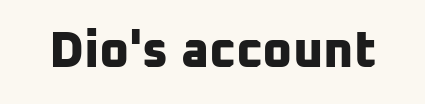
Its strokes are broad and dark, the hallmark of bold type. Observe the absence of serifs on each vertical stroke in this sample. Words float on clear page, feet unadorned. Each letter keeps its own natural width here, so spacing adapts to shape. Spacing between characters is what you'd get straight out of the box.
